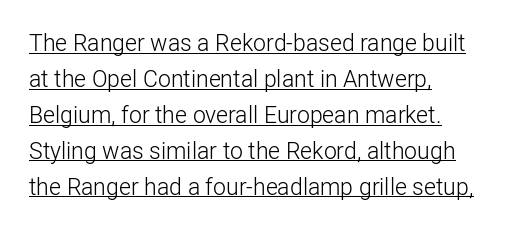
Q: Is the text bold? A: No.
Q: Is the text italic (slanted)? A: No, it is upright.
Q: Is the text underlined? A: Yes.
Q: How is the paragraph aligned? A: Left-aligned.
Q: Is the spacing between letters normal or unusually wide? A: Normal.
Q: Is the spacing between lines tight, normal or loose? A: Normal.
